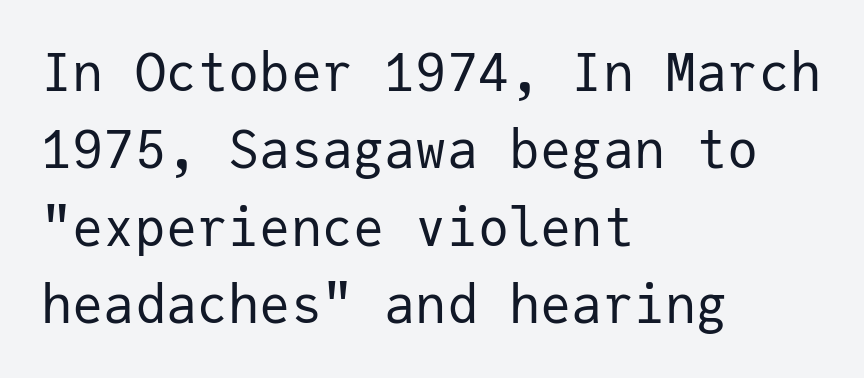
The image shows 52 px regular-weight sans-serif type, upright, monospaced; set left-aligned, normal line spacing (1.49x), normal letter spacing, not underlined; low stroke contrast and a medium x-height.
